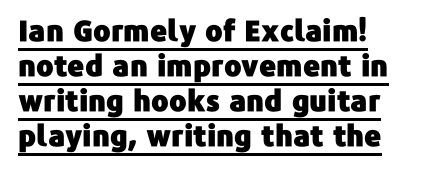
{"serif": "no", "italic": "no", "width": "normal", "stroke_contrast": "low", "x_height": "medium", "monospaced": "no", "underline": "yes", "align": "left", "line_spacing_ratio": 1.21, "letter_spacing": "normal", "letter_spacing_em": 0.0, "glyph_px": 29}
